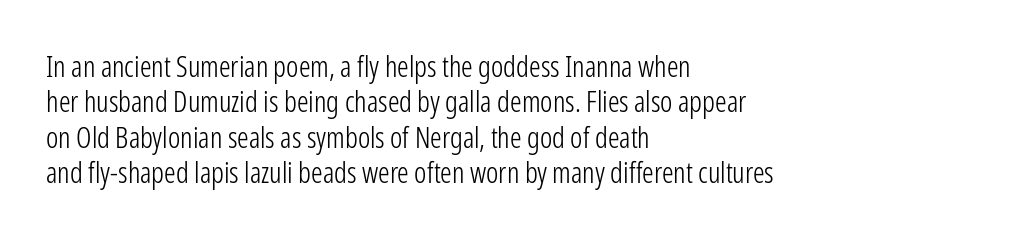
Q: Is the text bold? A: No.
Q: Is the text italic (slanted)? A: No, it is upright.
Q: Is the typeface a serif or a sans-serif typeface? A: Sans-serif.
Q: Is the text underlined? A: No.
Q: How is the paragraph aligned? A: Left-aligned.
Q: Is the spacing between letters normal or unusually wide? A: Normal.
Q: Width (condensed, normal, or wide)? A: Condensed.
Q: Stroke contrast? A: Low.
Q: x-height? A: Medium.
Q: Monospaced? A: No.
